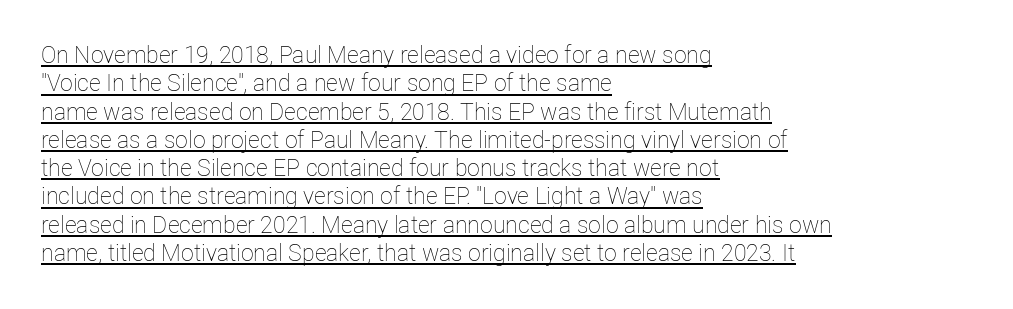
The image shows 23 px text type, upright; set left-aligned, line spacing 1.23x, normal letter spacing, underlined.
